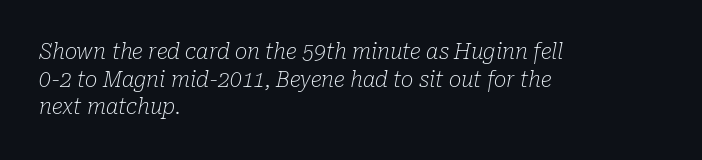
{"italic": "yes", "lean": "right", "slant_degrees": 10, "bold": "no", "underline": "no", "align": "left", "line_spacing": "normal", "line_spacing_ratio": 1.31, "letter_spacing": "normal", "letter_spacing_em": 0.0, "glyph_px": 21}
